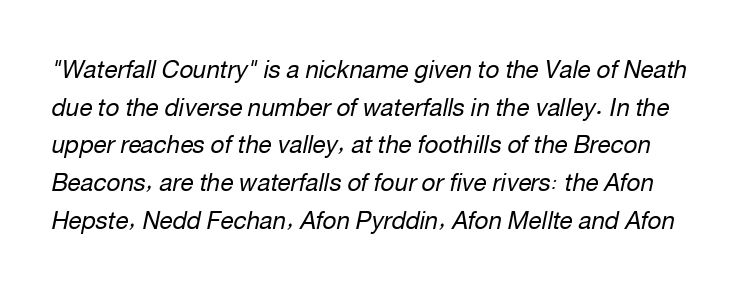
{"italic": "yes", "lean": "right", "slant_degrees": 12, "bold": "no", "underline": "no", "line_spacing": "normal", "line_spacing_ratio": 1.57, "letter_spacing": "normal", "letter_spacing_em": 0.0, "glyph_px": 24}
